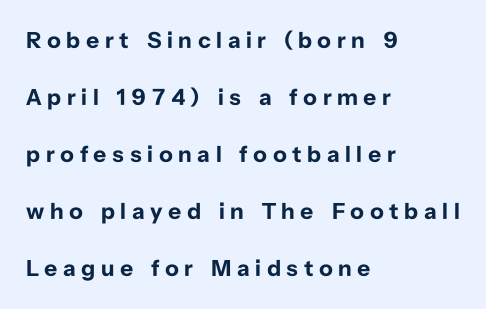
The image shows 23 px bold type, upright; set left-aligned, loose line spacing (2.48x), unusually wide letter spacing (+0.24 em), not underlined.
